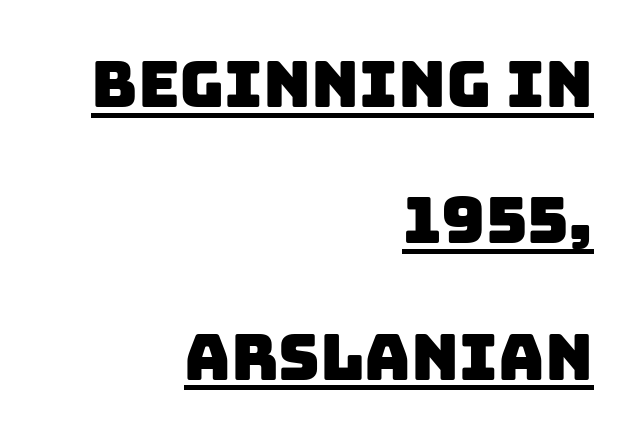
Line ends are locked; line starts wander. No feet cap the strokes, marking this as sans-serif type. These lines are rendered in a variable-pitch font. A rule runs beneath these lines of type. These lines stand farther apart than default settings would place them. Default kerning and tracking; the words read as compact shapes.
